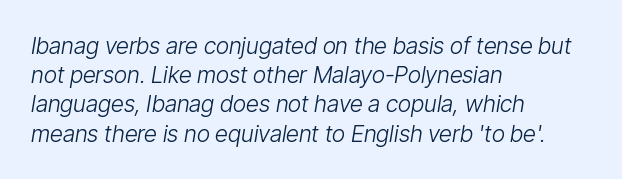
{"italic": "yes", "lean": "right", "slant_degrees": 9, "bold": "no", "underline": "no", "align": "left", "line_spacing": "normal", "line_spacing_ratio": 1.27, "letter_spacing": "normal", "letter_spacing_em": 0.0, "glyph_px": 23}
